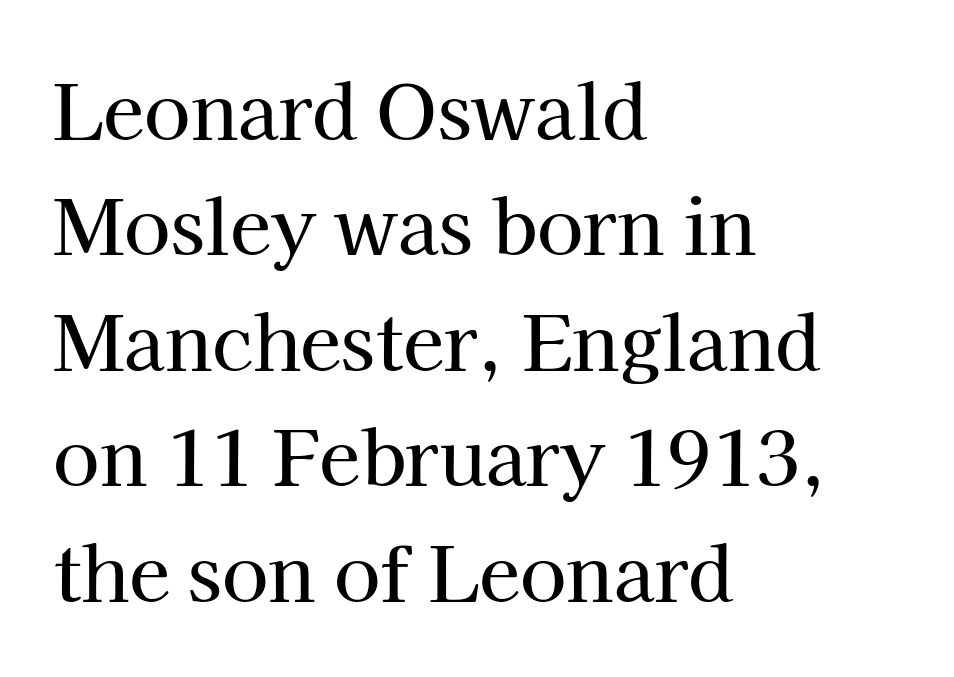
The image shows 75 px serif type, upright; set left-aligned, normal line spacing (1.54x), normal letter spacing, not underlined; high stroke contrast and a medium x-height.
